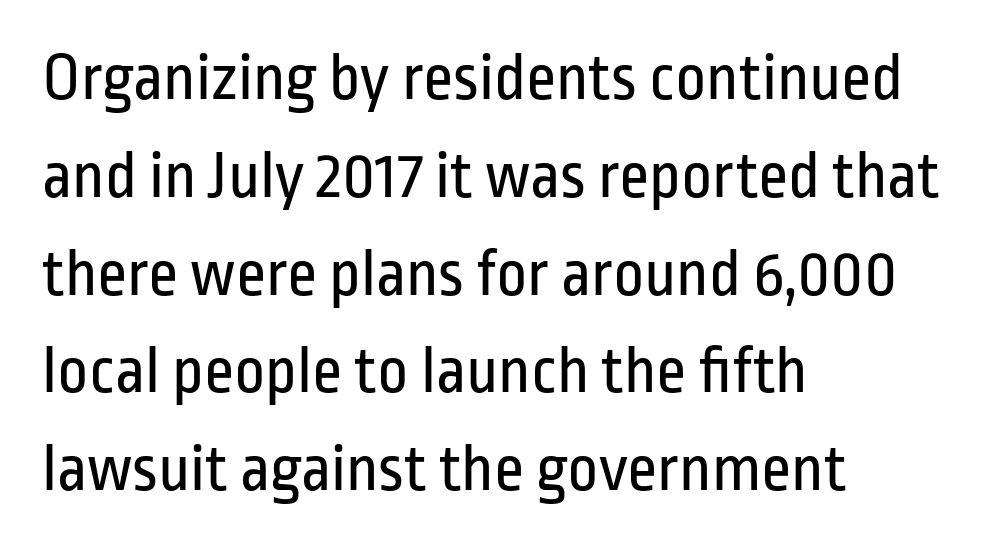
The image shows 67 px regular-weight, condensed sans-serif type, upright; set left-aligned, normal line spacing (1.46x), normal letter spacing, not underlined; low stroke contrast and a medium x-height.
